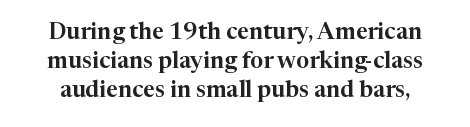
Style check: upright. Clear beneath every line of the passage. Here the glyphs are tracked normally, forming tight word shapes. The vertical gap from one line to the next is medium.
